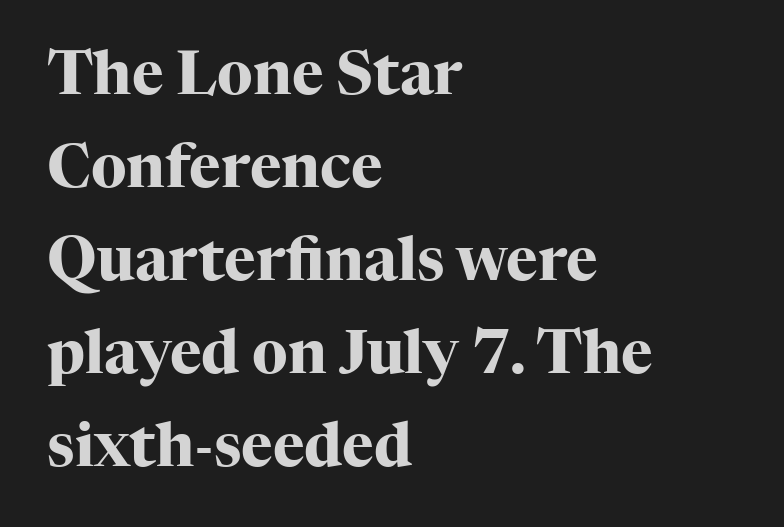
Each word holds together tightly as a unit, with standard inter-letter gaps. A roman cut, with each character standing at attention. Vertical spacing — default. You could not count columns in this text — the font is proportionally spaced.
